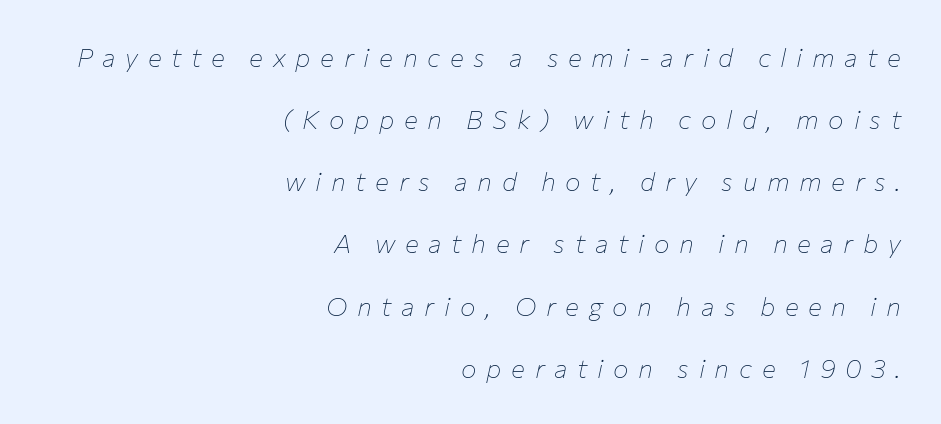
The image shows 26 px text type, italic (leaning right); set right-aligned, loose line spacing (2.39x), unusually wide letter spacing (+0.37 em), not underlined.
